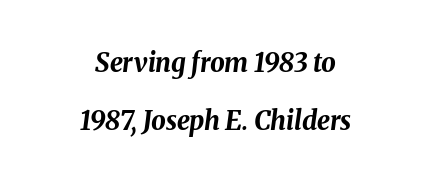
The image shows 26 px bold type, italic (leaning right); set centered, loose line spacing (2.23x), normal letter spacing, not underlined.
